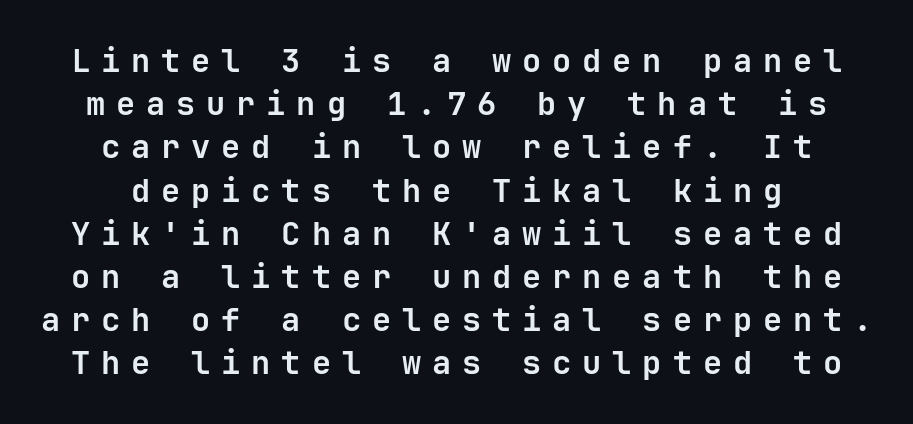
The image shows 32 px bold sans-serif type, upright, monospaced; set normal line spacing (1.35x), unusually wide letter spacing (+0.34 em), not underlined; low stroke contrast and a medium x-height.
